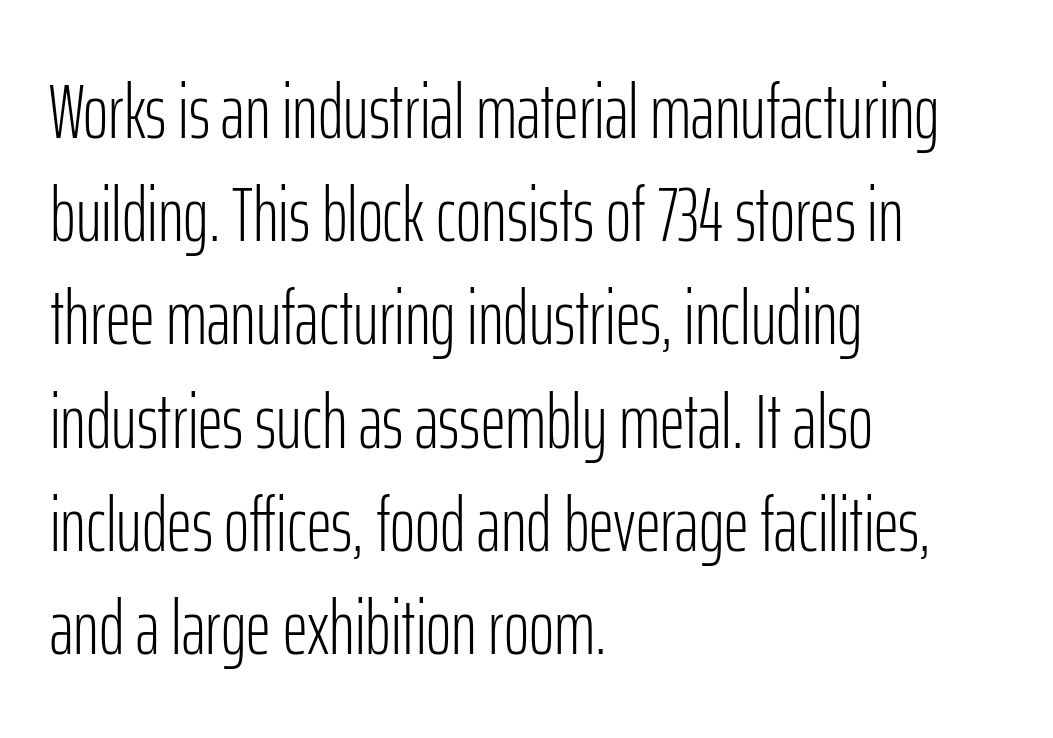
Q: Is the text bold? A: No.
Q: Is the text italic (slanted)? A: No, it is upright.
Q: Is the typeface a serif or a sans-serif typeface? A: Sans-serif.
Q: Is the text underlined? A: No.
Q: How is the paragraph aligned? A: Left-aligned.
Q: Is the spacing between letters normal or unusually wide? A: Normal.
Q: Is the spacing between lines tight, normal or loose? A: Normal.
Q: Width (condensed, normal, or wide)? A: Condensed.
Q: Stroke contrast? A: Low.
Q: x-height? A: Medium.
Q: Monospaced? A: No.
